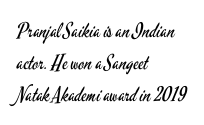
This is not heavy type; no bold has been used. Tracking here is standard; glyphs follow each other at the usual distance. Horizontal bands of white between lines are of average thickness. Underlining? Definitely not there. A student would call this left alignment; a typographer would say flush left, rag right.
